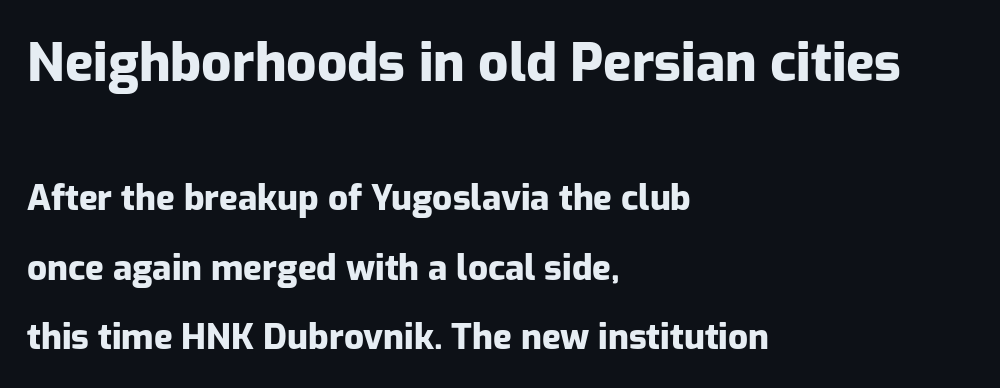
Q: Is the text bold? A: Yes.
Q: Is the text italic (slanted)? A: No, it is upright.
Q: Is the typeface a serif or a sans-serif typeface? A: Sans-serif.
Q: Is the text underlined? A: No.
Q: How is the paragraph aligned? A: Left-aligned.
Q: Is the spacing between letters normal or unusually wide? A: Normal.
Q: Is the spacing between lines tight, normal or loose? A: Loose.
Q: Which block of text is set in a larger size, the first (top) or the second (bottom)? A: The first (top) one.
Q: Width (condensed, normal, or wide)? A: Normal.
Q: Stroke contrast? A: Low.
Q: x-height? A: Medium.
Q: Monospaced? A: No.
